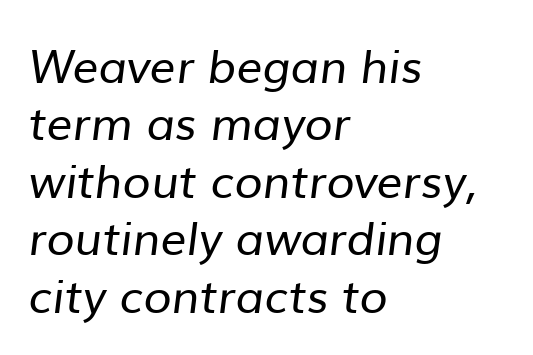
The image shows 46 px regular-weight sans-serif type; set left-aligned, normal line spacing (1.25x), normal letter spacing, not underlined; low stroke contrast and a medium x-height.
